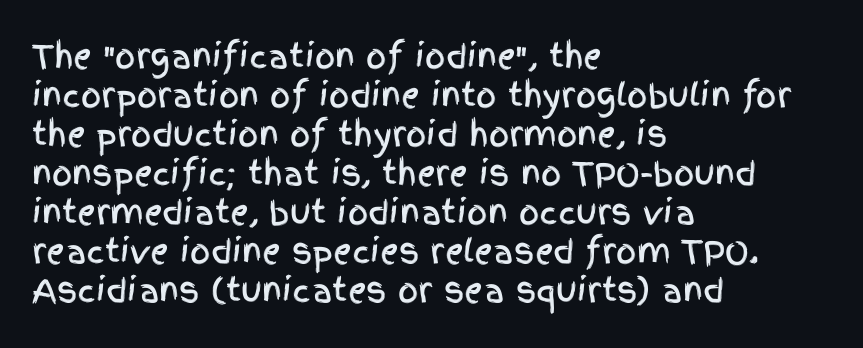
The image shows 32 px condensed sans-serif type, upright; set left-aligned, line spacing 1.22x, normal letter spacing, not underlined; a large x-height.
